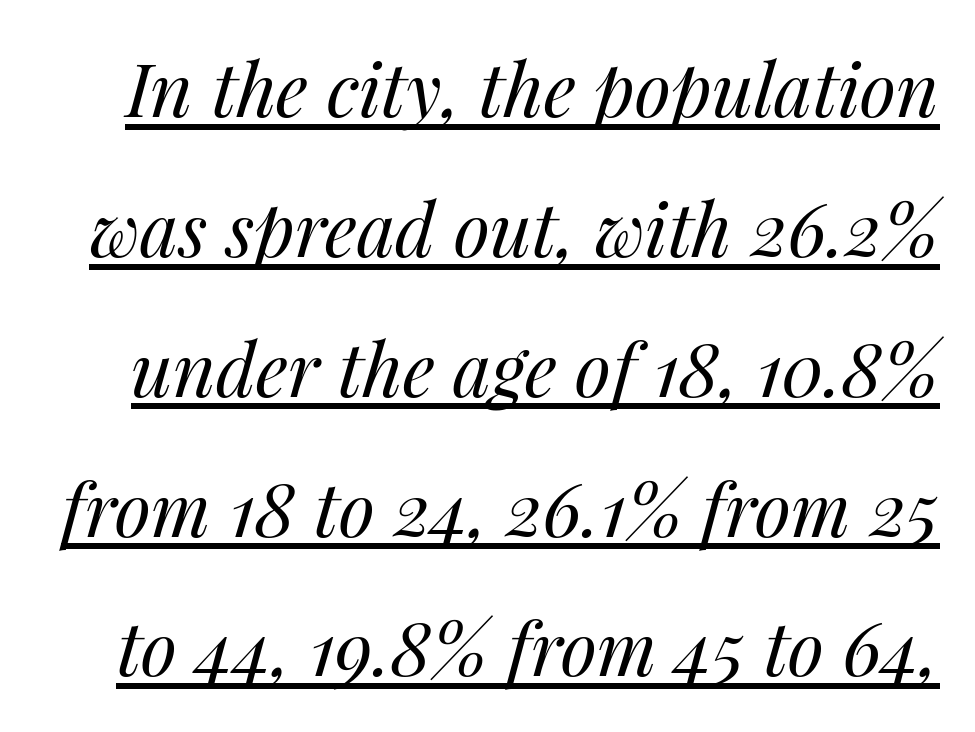
Q: Is the text bold? A: No.
Q: Is the text italic (slanted)? A: Yes, it leans right by about 14 degrees.
Q: Is the text underlined? A: Yes.
Q: Is the spacing between letters normal or unusually wide? A: Normal.
Q: Width (condensed, normal, or wide)? A: Normal.
Q: Stroke contrast? A: Medium.
Q: x-height? A: Medium.
Q: Monospaced? A: No.
